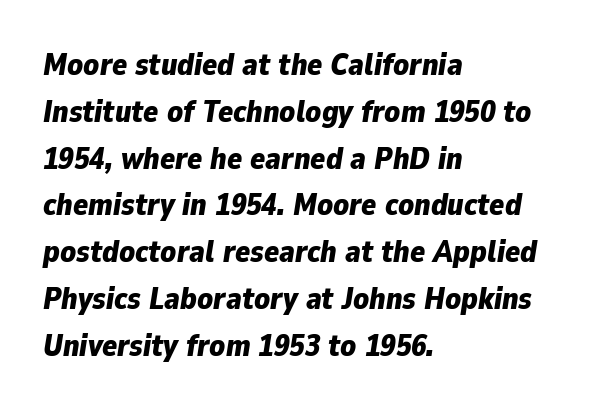
Q: Is the text bold? A: Yes.
Q: Is the text italic (slanted)? A: Yes, it leans right by about 9 degrees.
Q: Is the text underlined? A: No.
Q: How is the paragraph aligned? A: Left-aligned.
Q: Is the spacing between letters normal or unusually wide? A: Normal.
Q: Is the spacing between lines tight, normal or loose? A: Normal.
Q: Width (condensed, normal, or wide)? A: Normal.
Q: Stroke contrast? A: Low.
Q: x-height? A: Medium.
Q: Monospaced? A: No.
